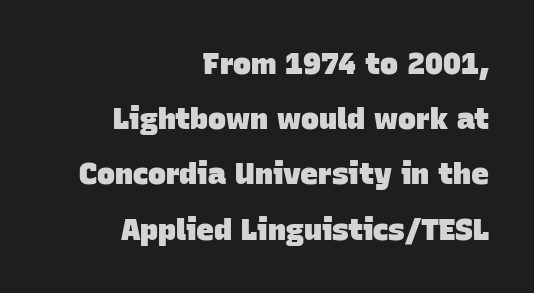
The strokes are fattened all the way to bold. Words appear dense and cohesive because spacing is normal. Horizontally, the lines are justified to the trailing edge only. Rule under the text: the space is simply empty.
